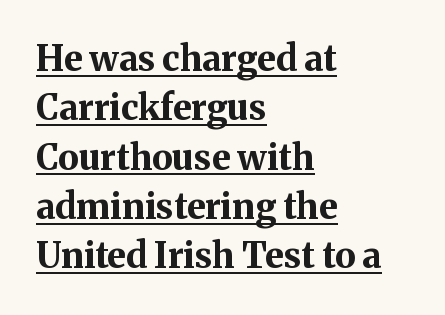
Q: Is the text bold? A: Yes.
Q: Is the text italic (slanted)? A: No, it is upright.
Q: Is the typeface a serif or a sans-serif typeface? A: Serif.
Q: Is the text underlined? A: Yes.
Q: How is the paragraph aligned? A: Left-aligned.
Q: Is the spacing between letters normal or unusually wide? A: Normal.
Q: Is the spacing between lines tight, normal or loose? A: Normal.
Q: Width (condensed, normal, or wide)? A: Normal.
Q: Stroke contrast? A: Medium.
Q: x-height? A: Medium.
Q: Monospaced? A: No.
